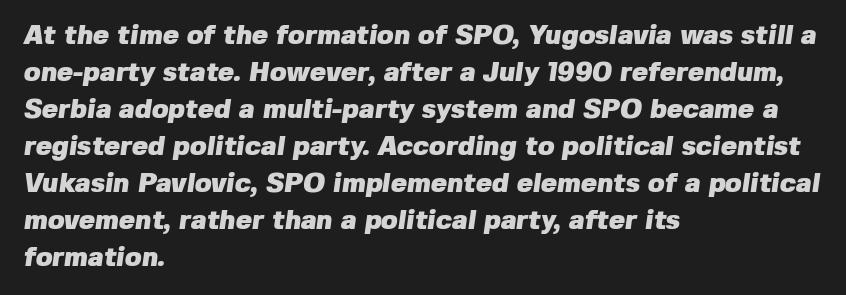
Words appear dense and cohesive because spacing is normal. The strip under each line holds only bare page. The glyphs have the mass of a bold cut. Quick note: interline space is typical. A classic flush-left, rag-right setting is used for this passage.
